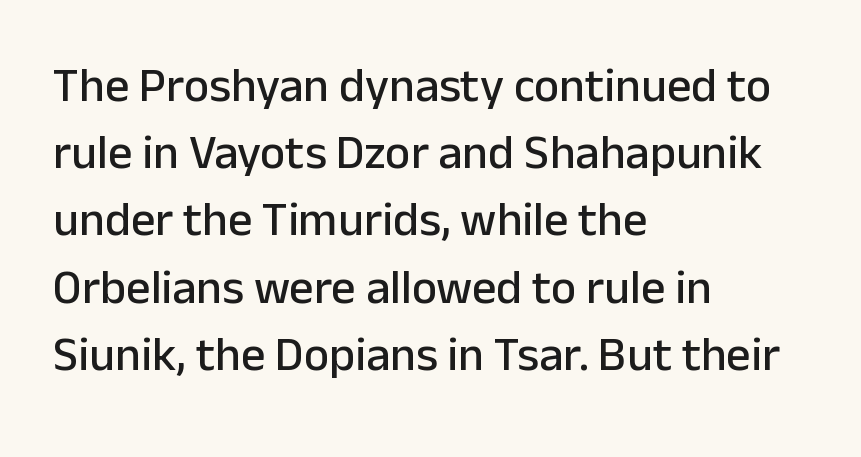
The letters sit at their default tracking, neither squeezed nor spread. Nope, no serifs anywhere on these letters. The setting favours the left margin, as ordinary paragraphs usually do. Evenly set lines give the paragraph a standard silhouette.
